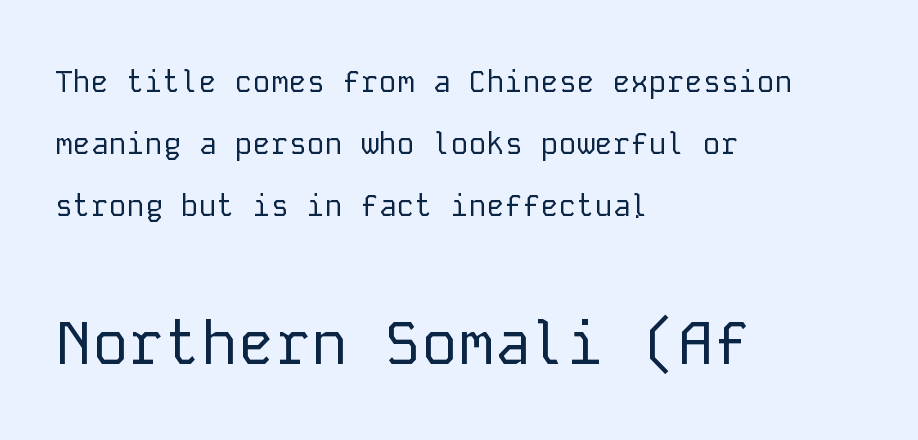
Q: Is the text bold? A: No.
Q: Is the text italic (slanted)? A: No, it is upright.
Q: Is the typeface a serif or a sans-serif typeface? A: Sans-serif.
Q: Is the text underlined? A: No.
Q: How is the paragraph aligned? A: Left-aligned.
Q: Is the spacing between letters normal or unusually wide? A: Normal.
Q: Is the spacing between lines tight, normal or loose? A: Loose.
Q: Which block of text is set in a larger size, the first (top) or the second (bottom)? A: The second (bottom) one.
Q: Width (condensed, normal, or wide)? A: Normal.
Q: Stroke contrast? A: Low.
Q: x-height? A: Medium.
Q: Monospaced? A: Yes.
